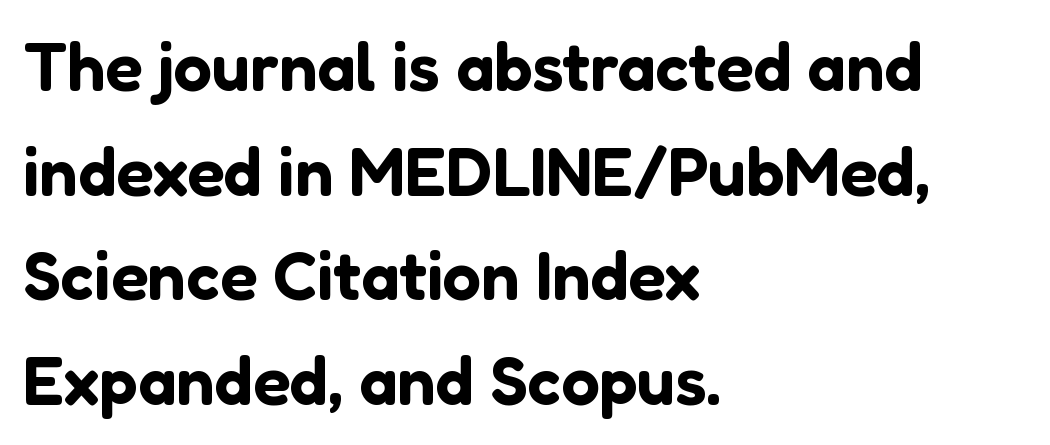
The line texture is even and compact thanks to regular tracking. Check under the words: just untouched page. Examine the stroke ends and you'll find no serifs. The block of text has a typical density, with ordinary space between rows. Spacing verdict: proportional, widths tailored to each character. It's the straight-up-and-down kind of type.
